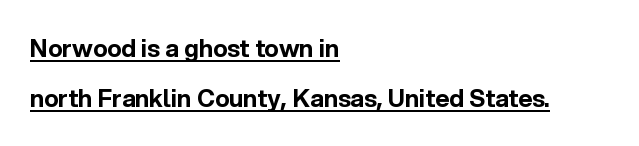
Q: Is the text bold? A: Yes.
Q: Is the text italic (slanted)? A: No, it is upright.
Q: Is the text underlined? A: Yes.
Q: How is the paragraph aligned? A: Left-aligned.
Q: Is the spacing between letters normal or unusually wide? A: Normal.
Q: Is the spacing between lines tight, normal or loose? A: Loose.
